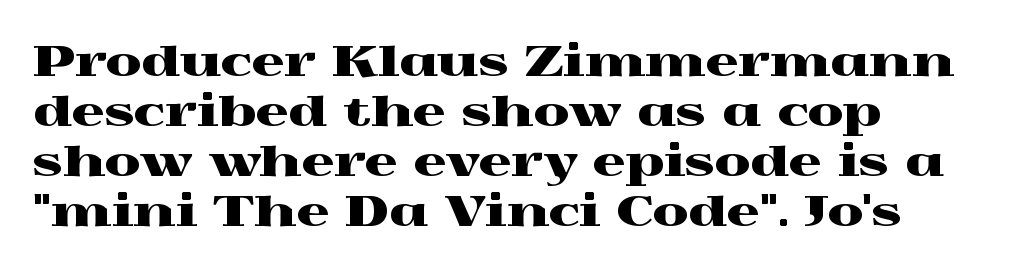
The image shows 41 px wide serif type, upright; set left-aligned, line spacing 1.22x, normal letter spacing, not underlined; a medium x-height.
